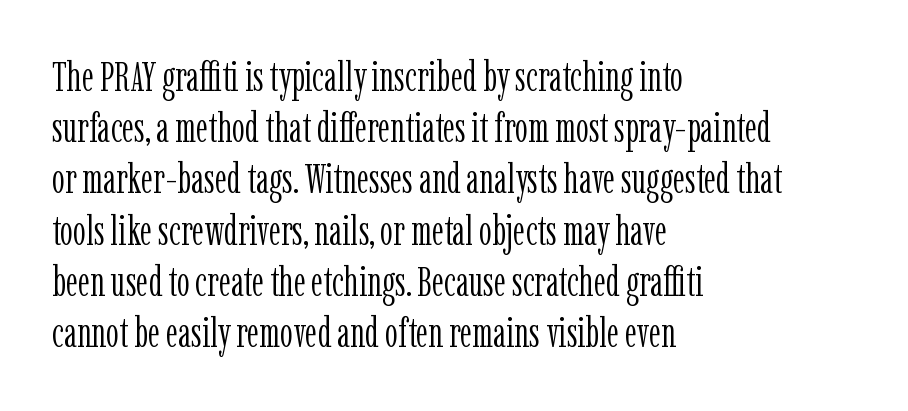
{"serif": "yes", "italic": "no", "bold": "no", "weight": "light", "width": "condensed", "stroke_contrast": "low", "x_height": "medium", "monospaced": "no", "underline": "no", "align": "left", "line_spacing": "normal", "line_spacing_ratio": 1.25, "letter_spacing": "normal", "letter_spacing_em": 0.0, "glyph_px": 41}
